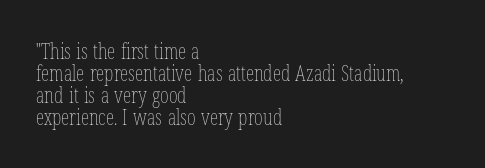
{"italic": "no", "bold": "no", "underline": "no", "align": "left", "line_spacing": "tight", "line_spacing_ratio": 1.04, "letter_spacing": "normal", "letter_spacing_em": 0.0, "glyph_px": 21}
